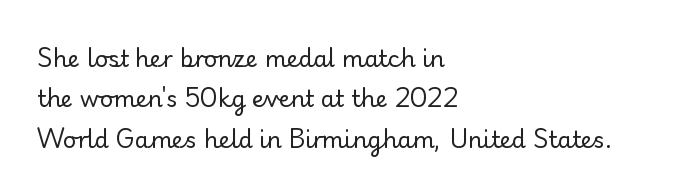
{"italic": "no", "bold": "no", "underline": "no", "align": "left", "line_spacing_ratio": 1.76, "letter_spacing": "normal", "letter_spacing_em": 0.0, "glyph_px": 23}
